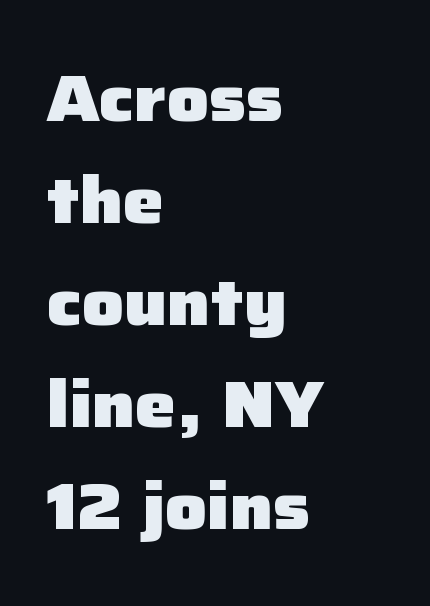
Every character sits straight up, as roman type does. Compared with an ordinary text face, these strokes are far heavier — a full bold. All the whitespace from short lines collects on the right. Quick note: interline space is typical.
